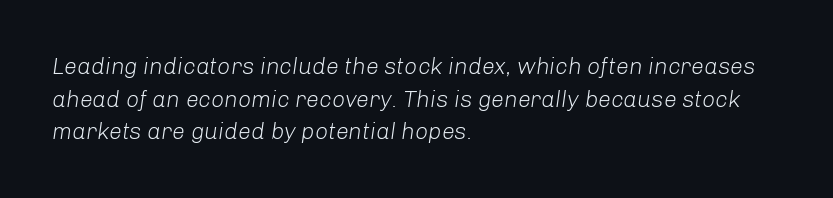
Q: Is the text bold? A: No.
Q: Is the text italic (slanted)? A: Yes, it leans right by about 8 degrees.
Q: Is the text underlined? A: No.
Q: How is the paragraph aligned? A: Left-aligned.
Q: Is the spacing between letters normal or unusually wide? A: Normal.
Q: Is the spacing between lines tight, normal or loose? A: Normal.
